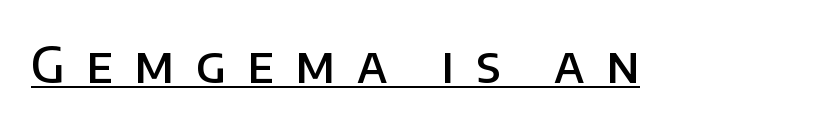
This is the regular roman posture of the typeface. Varying glyph widths throughout — classic text-font behaviour. Beneath each row of characters lies a ruled line. Caption: expanded tracking, letters set apart.
